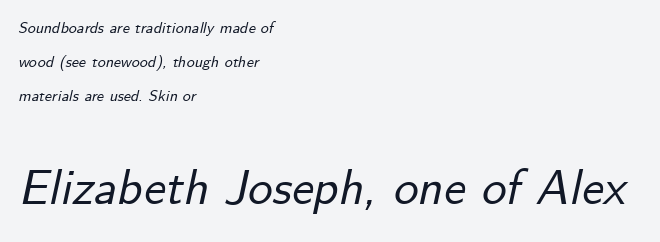
Q: Is the text italic (slanted)? A: Yes, it leans right by about 12 degrees.
Q: Is the text underlined? A: No.
Q: How is the paragraph aligned? A: Left-aligned.
Q: Is the spacing between letters normal or unusually wide? A: Normal.
Q: Is the spacing between lines tight, normal or loose? A: Loose.
Q: Which block of text is set in a larger size, the first (top) or the second (bottom)? A: The second (bottom) one.
Q: Width (condensed, normal, or wide)? A: Normal.
Q: Stroke contrast? A: Low.
Q: x-height? A: Small.
Q: Monospaced? A: No.
